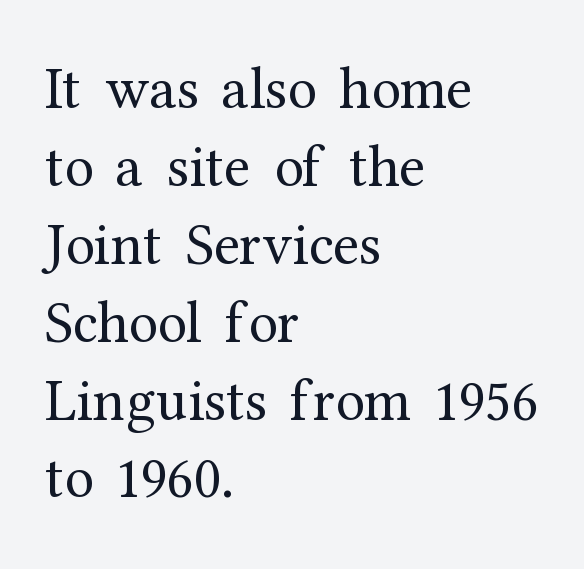
Q: Is the text bold? A: No.
Q: Is the text italic (slanted)? A: No, it is upright.
Q: Is the typeface a serif or a sans-serif typeface? A: Serif.
Q: Is the text underlined? A: No.
Q: How is the paragraph aligned? A: Left-aligned.
Q: Is the spacing between letters normal or unusually wide? A: Normal.
Q: Is the spacing between lines tight, normal or loose? A: Normal.
Q: Width (condensed, normal, or wide)? A: Normal.
Q: Stroke contrast? A: Medium.
Q: x-height? A: Medium.
Q: Monospaced? A: No.
